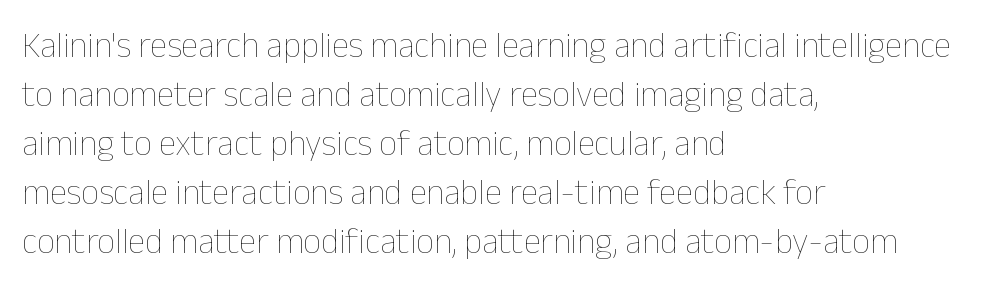
Q: Is the text bold? A: No.
Q: Is the text italic (slanted)? A: No, it is upright.
Q: Is the text underlined? A: No.
Q: How is the paragraph aligned? A: Left-aligned.
Q: Is the spacing between letters normal or unusually wide? A: Normal.
Q: Is the spacing between lines tight, normal or loose? A: Normal.
Q: Width (condensed, normal, or wide)? A: Normal.
Q: Stroke contrast? A: Low.
Q: x-height? A: Medium.
Q: Monospaced? A: No.
